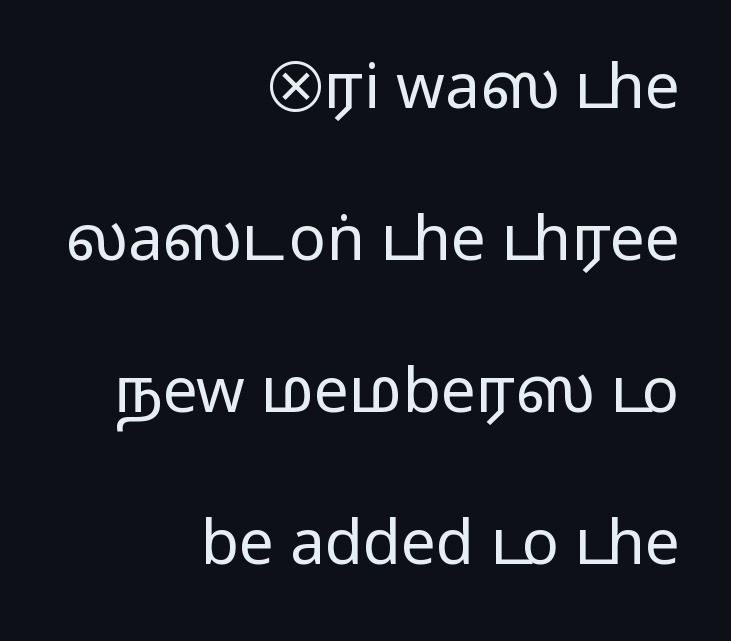
A roman cut, with each character standing at attention. The horizontal fit of the characters is conventional and even. A typesetter would call this proportional, since set widths differ per character. Glance below the letters and you will spot only blank space.
